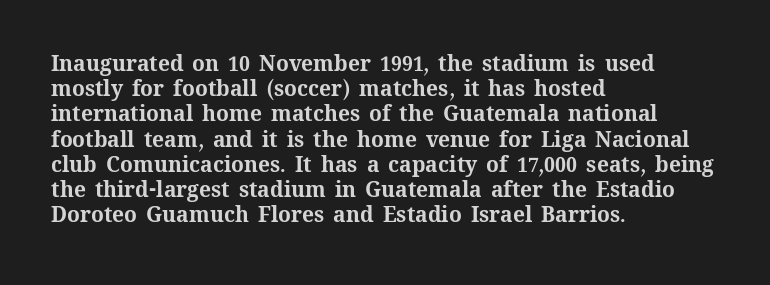
{"italic": "no", "bold": "yes", "underline": "no", "align": "left", "line_spacing_ratio": 1.2, "letter_spacing": "normal", "letter_spacing_em": 0.0, "glyph_px": 21}
